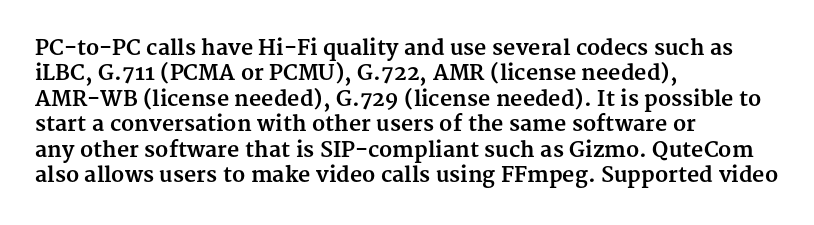
The gaps between neighbouring characters are ordinary and unremarkable. Heavy, bold letterforms. Posture: straight, roman, zero tilt. Caption: multi-line text, flush left, ragged right. Clear beneath every line of the passage.
